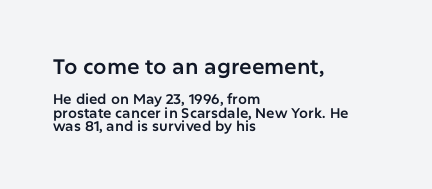
{"italic": "no", "underline": "no", "align": "left", "line_spacing": "tight", "line_spacing_ratio": 0.97, "letter_spacing": "normal", "letter_spacing_em": 0.0, "larger_block": "first", "size_ratio": 1.5, "glyph_px": 21}
